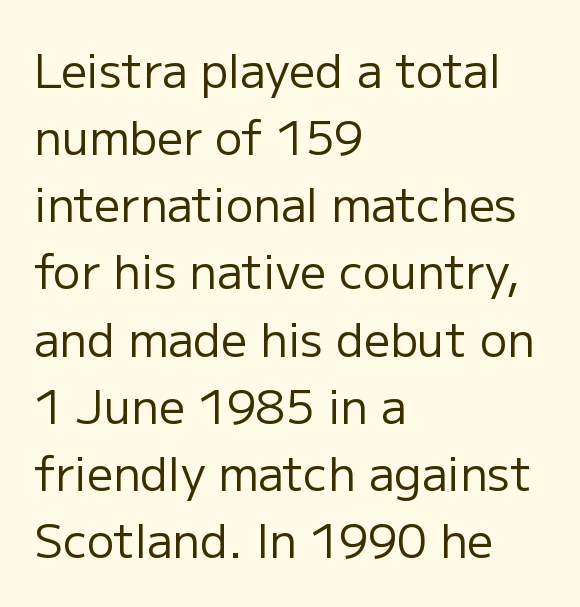
Q: Is the text bold? A: No.
Q: Is the text italic (slanted)? A: No, it is upright.
Q: Is the typeface a serif or a sans-serif typeface? A: Sans-serif.
Q: Is the text underlined? A: No.
Q: How is the paragraph aligned? A: Left-aligned.
Q: Is the spacing between letters normal or unusually wide? A: Normal.
Q: Is the spacing between lines tight, normal or loose? A: Normal.
Q: Width (condensed, normal, or wide)? A: Normal.
Q: Stroke contrast? A: Low.
Q: x-height? A: Medium.
Q: Monospaced? A: No.
